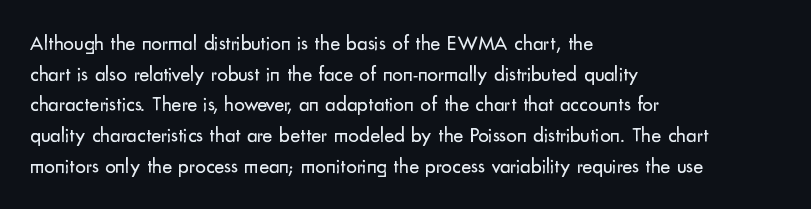
Q: Is the text bold? A: No.
Q: Is the text italic (slanted)? A: No, it is upright.
Q: Is the text underlined? A: No.
Q: How is the paragraph aligned? A: Left-aligned.
Q: Is the spacing between letters normal or unusually wide? A: Normal.
Q: Is the spacing between lines tight, normal or loose? A: Normal.
